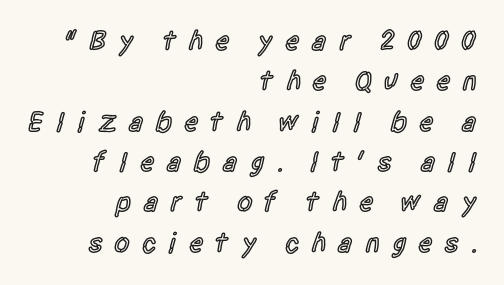
{"serif": "no", "bold": "semi", "weight": "semibold", "width": "condensed", "x_height": "large", "monospaced": "no", "underline": "no", "align": "right", "line_spacing": "normal", "line_spacing_ratio": 1.44, "letter_spacing": "wide", "letter_spacing_em": 0.41, "glyph_px": 28}
